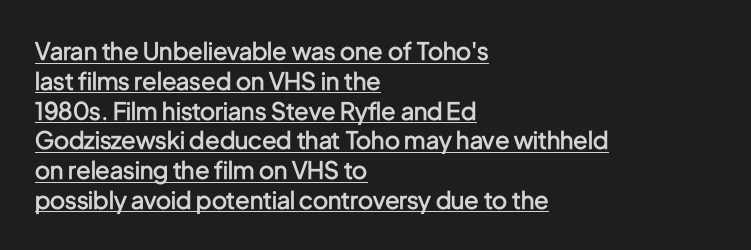
Vertical strokes here are truly vertical. Heft: intermediate — a semibold. Honestly, the underline is the first thing you notice here. Short note: letters normally spaced. Leftover space on each line is placed entirely after the last word.
